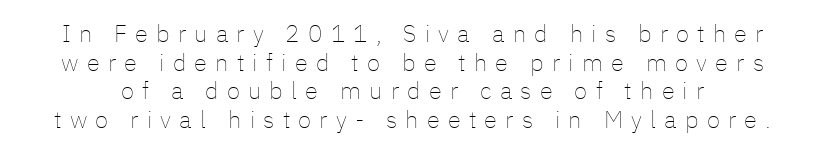
The typeface has the unassuming heft of standard copy or less. The axis of the letterforms is exactly vertical. A typesetter would call this heavily tracked-out type. Nobody drew a line under any word here.
